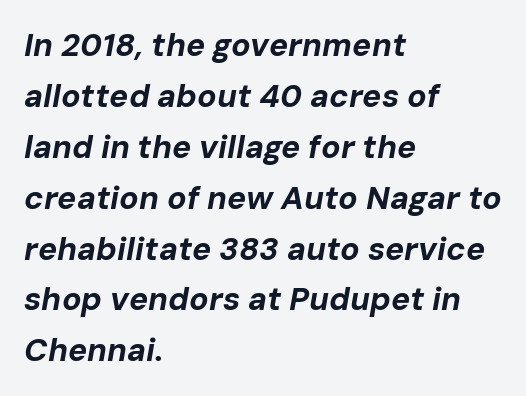
Weight check: bold — yes, fully. It's the slanting kind of type. Notice how the passage keeps a crisp vertical edge on the left only. The passage shown is typed in a proportional face where columns would drift. Compared with typical paragraphs, the rows here are spaced about the same. Only glyphs here, with clear space below each row.
